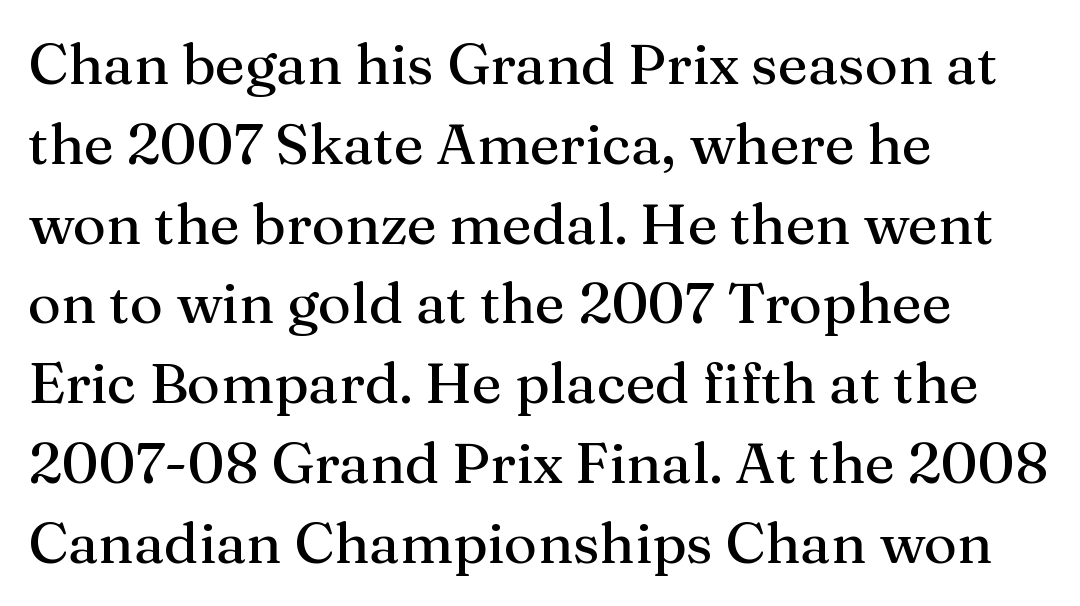
{"serif": "yes", "italic": "no", "width": "normal", "stroke_contrast": "medium", "x_height": "medium", "monospaced": "no", "underline": "no", "align": "left", "line_spacing": "normal", "line_spacing_ratio": 1.4, "letter_spacing": "normal", "letter_spacing_em": 0.0, "glyph_px": 57}
